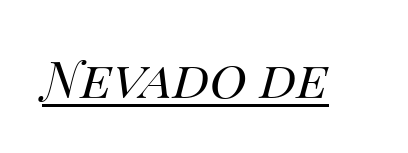
The image shows 51 px regular-weight type, italic (leaning right); set normal letter spacing, underlined; medium stroke contrast and a large x-height.
